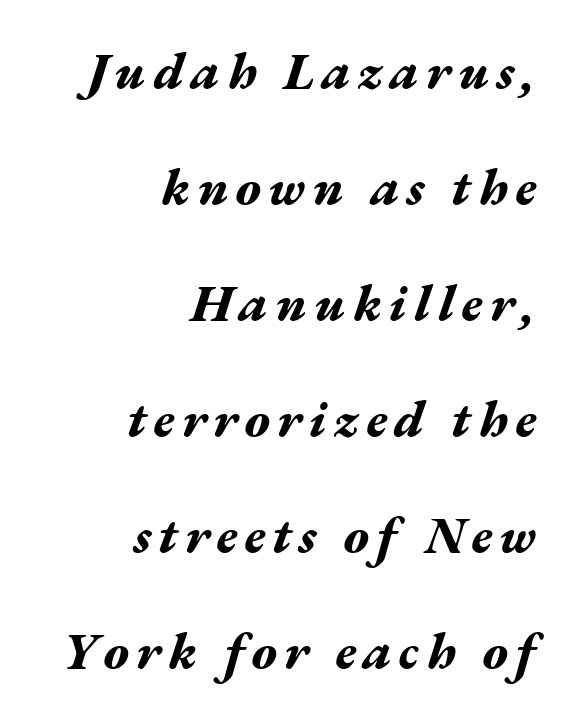
{"italic": "yes", "lean": "right", "slant_degrees": 17, "bold": "yes", "weight": "bold", "width": "wide", "stroke_contrast": "medium", "x_height": "medium", "monospaced": "no", "underline": "no", "align": "right", "line_spacing": "loose", "line_spacing_ratio": 2.23, "glyph_px": 52}
